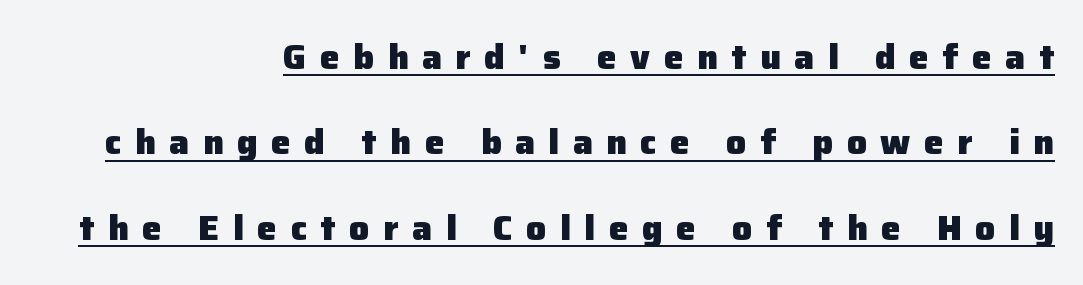
Q: Is the text bold? A: Yes.
Q: Is the text italic (slanted)? A: No, it is upright.
Q: Is the typeface a serif or a sans-serif typeface? A: Sans-serif.
Q: Is the text underlined? A: Yes.
Q: How is the paragraph aligned? A: Right-aligned.
Q: Is the spacing between letters normal or unusually wide? A: Unusually wide.
Q: Is the spacing between lines tight, normal or loose? A: Loose.
Q: Width (condensed, normal, or wide)? A: Normal.
Q: Stroke contrast? A: Low.
Q: x-height? A: Medium.
Q: Monospaced? A: No.
